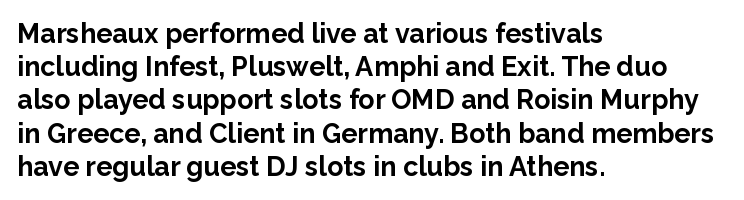
The image shows 27 px bold type, upright; set left-aligned, line spacing 1.23x, normal letter spacing, not underlined.
